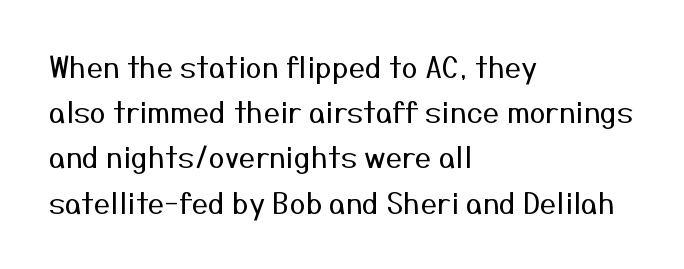
Examine the stroke ends and you'll find no serifs. Stem width sits at or under what a default text font uses. The lines are quadded left. Reading down the column, the eye jumps a familiar distance to each next line. The zone under the glyphs is completely vacant.
